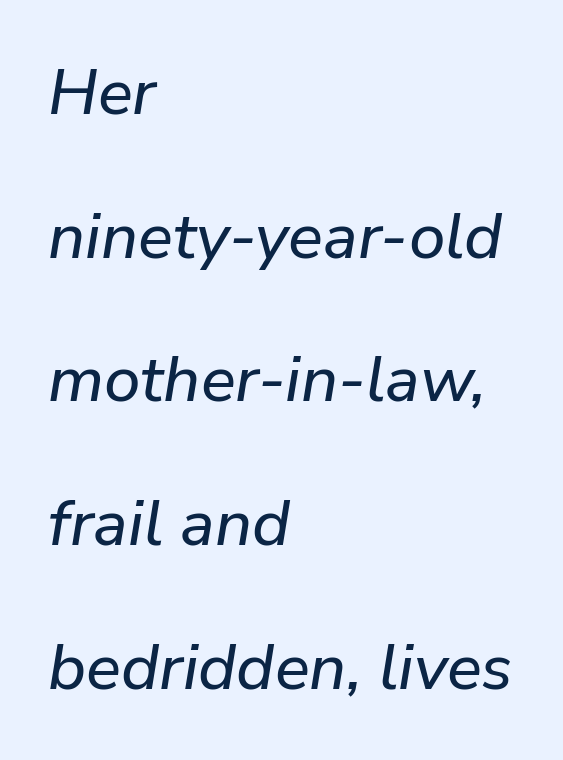
{"italic": "yes", "lean": "right", "slant_degrees": 9, "width": "normal", "stroke_contrast": "low", "x_height": "medium", "monospaced": "no", "underline": "no", "align": "left", "line_spacing": "loose", "line_spacing_ratio": 2.21, "letter_spacing": "normal", "letter_spacing_em": 0.0, "glyph_px": 65}
